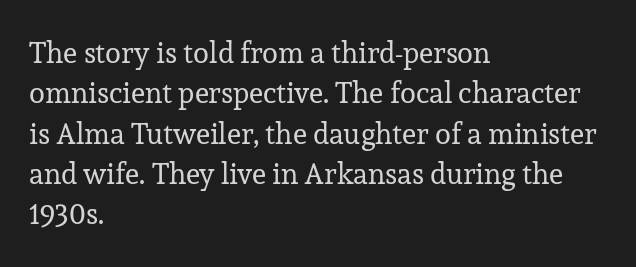
The image shows 29 px regular-weight serif type, upright; set left-aligned, normal line spacing (1.39x), normal letter spacing, not underlined; low stroke contrast and a medium x-height.
